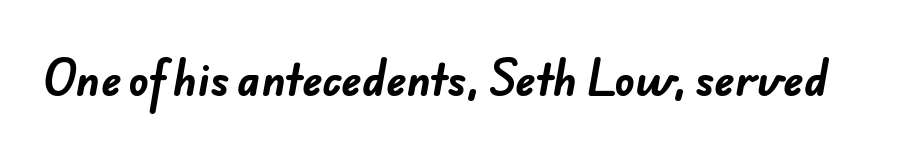
The image shows 42 px bold sans-serif type; set normal letter spacing, not underlined; low stroke contrast and a small x-height.
